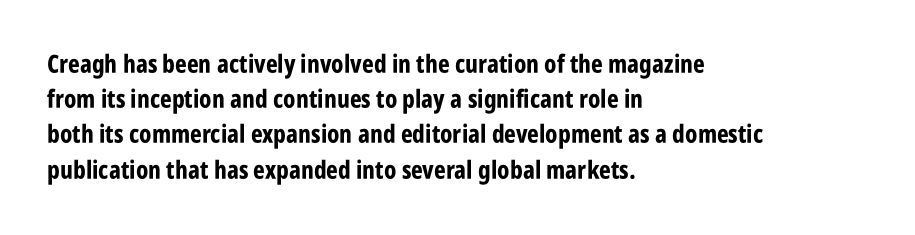
Here the glyphs are tracked normally, forming tight word shapes. Posture: upright roman. Plain, unruled lines of type. Leading matches the norm, producing a regular column.
